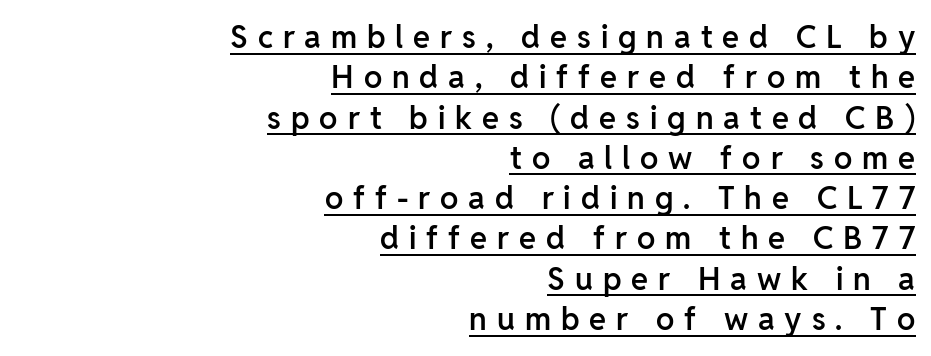
The rendering uses natural spacing where letterforms have individual widths. Caption: lettering with a line underneath. Reading down the block, your eye finds every line finishing at a fixed right position. Notice the strokes are somewhat thickened but not fully heavy: this is a semibold.
